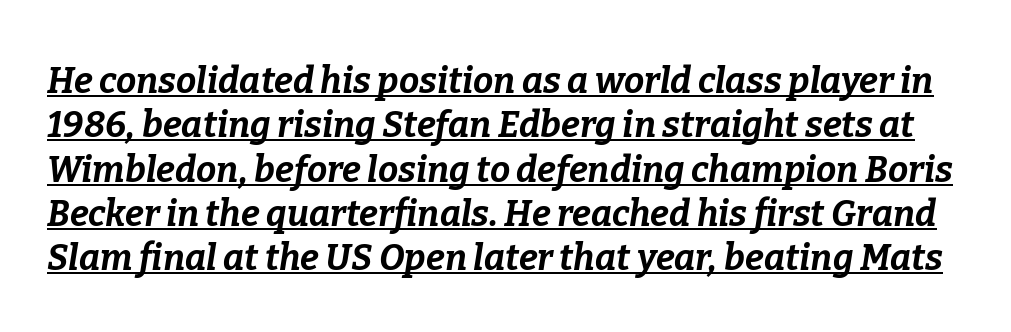
Q: Is the text bold? A: Yes.
Q: Is the text italic (slanted)? A: Yes, it leans right by about 9 degrees.
Q: Is the text underlined? A: Yes.
Q: Is the spacing between letters normal or unusually wide? A: Normal.
Q: Width (condensed, normal, or wide)? A: Normal.
Q: Stroke contrast? A: Low.
Q: x-height? A: Medium.
Q: Monospaced? A: No.
